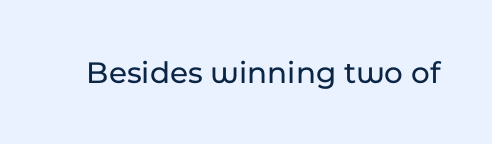
{"serif": "no", "italic": "no", "width": "normal", "stroke_contrast": "low", "x_height": "medium", "monospaced": "no", "underline": "no", "letter_spacing": "normal", "letter_spacing_em": 0.0, "glyph_px": 32}
